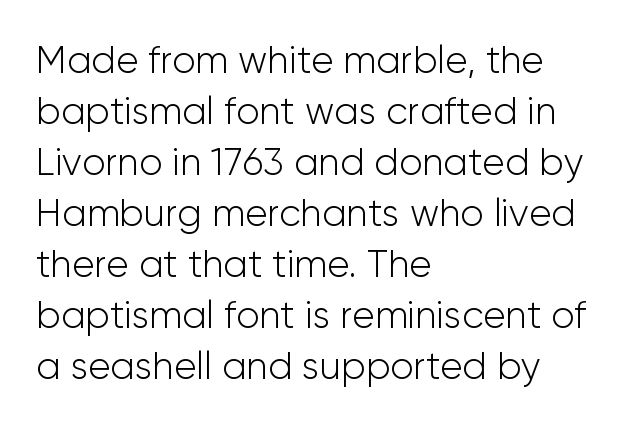
The image shows 38 px light sans-serif type, upright; set left-aligned, normal line spacing (1.34x), normal letter spacing, not underlined; low stroke contrast and a medium x-height.
